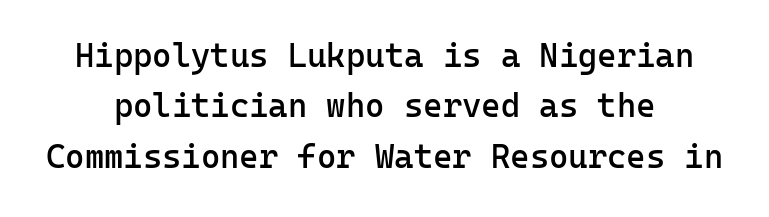
Q: Is the text bold? A: Semi-bold.
Q: Is the text italic (slanted)? A: No, it is upright.
Q: Is the typeface a serif or a sans-serif typeface? A: Sans-serif.
Q: Is the text underlined? A: No.
Q: How is the paragraph aligned? A: Centered.
Q: Is the spacing between letters normal or unusually wide? A: Normal.
Q: Is the spacing between lines tight, normal or loose? A: Normal.
Q: Width (condensed, normal, or wide)? A: Normal.
Q: Stroke contrast? A: Low.
Q: x-height? A: Medium.
Q: Monospaced? A: Yes.
